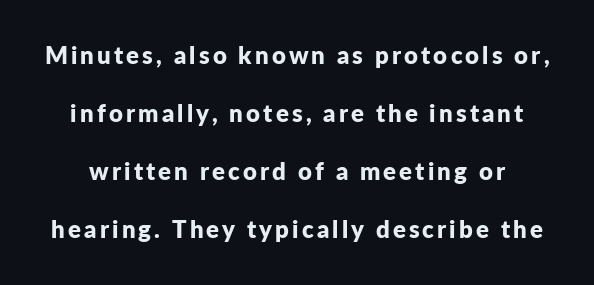
Nope, not italic — everything's standing straight. Letters rest on an invisible, unmarked baseline. Emphasis by weight is at full strength: bold. This sample trades compactness for vertical openness between lines.
